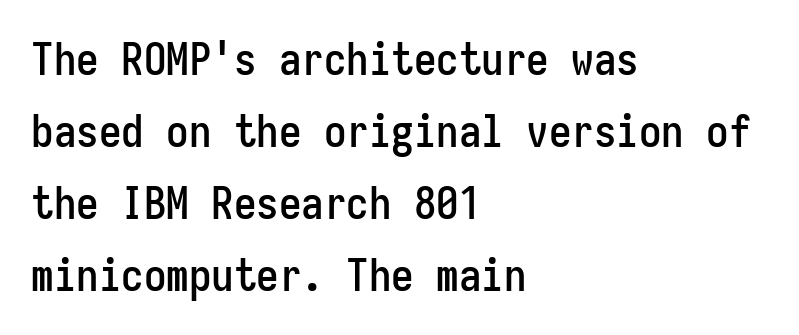
Q: Is the text italic (slanted)? A: No, it is upright.
Q: Is the typeface a serif or a sans-serif typeface? A: Sans-serif.
Q: Is the text underlined? A: No.
Q: How is the paragraph aligned? A: Left-aligned.
Q: Is the spacing between letters normal or unusually wide? A: Normal.
Q: Is the spacing between lines tight, normal or loose? A: Normal.
Q: Width (condensed, normal, or wide)? A: Condensed.
Q: Stroke contrast? A: Low.
Q: x-height? A: Medium.
Q: Monospaced? A: Yes.
